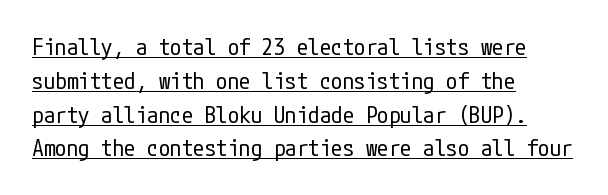
The image shows 23 px text type, upright; set left-aligned, normal line spacing (1.47x), normal letter spacing, underlined.
